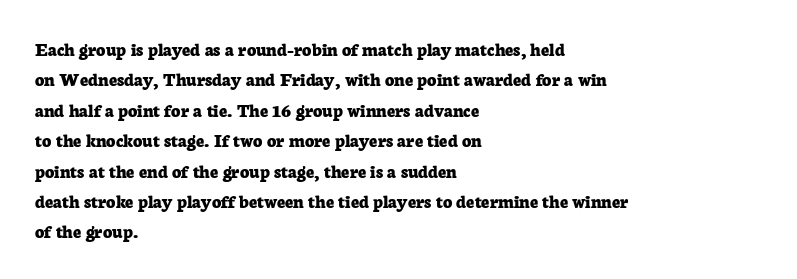
Q: Is the text bold? A: Yes.
Q: Is the text italic (slanted)? A: No, it is upright.
Q: Is the text underlined? A: No.
Q: How is the paragraph aligned? A: Left-aligned.
Q: Is the spacing between letters normal or unusually wide? A: Normal.
Q: Is the spacing between lines tight, normal or loose? A: Normal.
